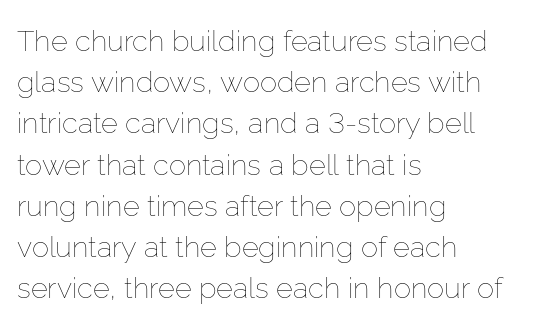
Q: Is the text bold? A: No.
Q: Is the text italic (slanted)? A: No, it is upright.
Q: Is the text underlined? A: No.
Q: How is the paragraph aligned? A: Left-aligned.
Q: Is the spacing between letters normal or unusually wide? A: Normal.
Q: Is the spacing between lines tight, normal or loose? A: Normal.
Q: Width (condensed, normal, or wide)? A: Normal.
Q: Stroke contrast? A: Low.
Q: x-height? A: Medium.
Q: Monospaced? A: No.
